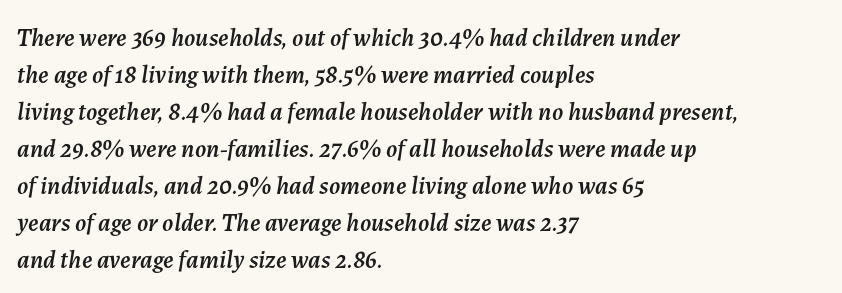
{"italic": "yes", "lean": "right", "slant_degrees": 7, "underline": "no", "align": "left", "line_spacing": "normal", "line_spacing_ratio": 1.48, "letter_spacing": "normal", "letter_spacing_em": 0.0, "glyph_px": 25}
